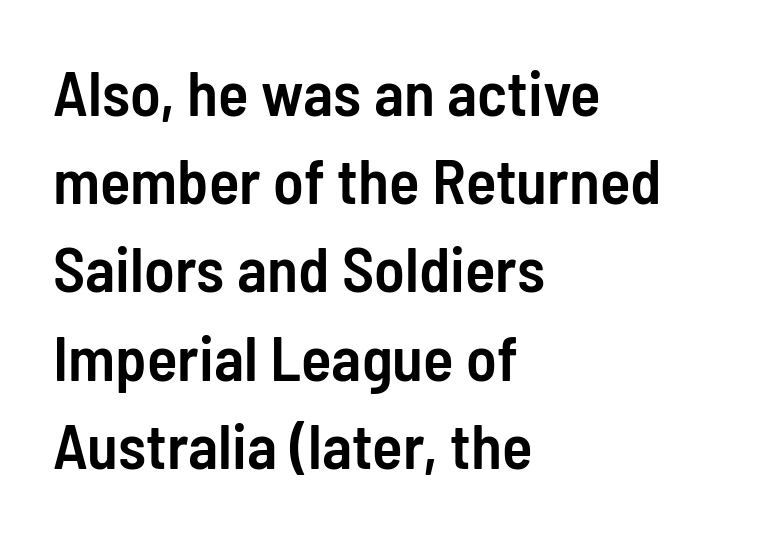
Q: Is the text bold? A: Semi-bold.
Q: Is the text italic (slanted)? A: No, it is upright.
Q: Is the typeface a serif or a sans-serif typeface? A: Sans-serif.
Q: Is the text underlined? A: No.
Q: How is the paragraph aligned? A: Left-aligned.
Q: Is the spacing between letters normal or unusually wide? A: Normal.
Q: Is the spacing between lines tight, normal or loose? A: Normal.
Q: Width (condensed, normal, or wide)? A: Condensed.
Q: Stroke contrast? A: Low.
Q: x-height? A: Medium.
Q: Monospaced? A: No.
